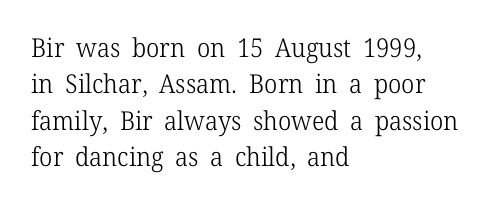
{"italic": "no", "bold": "no", "underline": "no", "align": "left", "line_spacing": "normal", "line_spacing_ratio": 1.4, "letter_spacing": "normal", "letter_spacing_em": 0.0, "glyph_px": 26}
